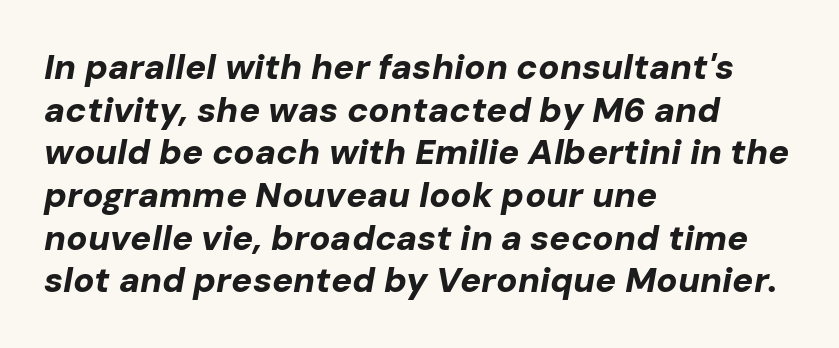
Q: Is the text bold? A: Yes.
Q: Is the text italic (slanted)? A: Yes, it leans right by about 10 degrees.
Q: Is the text underlined? A: No.
Q: How is the paragraph aligned? A: Left-aligned.
Q: Is the spacing between letters normal or unusually wide? A: Normal.
Q: Width (condensed, normal, or wide)? A: Normal.
Q: Stroke contrast? A: Low.
Q: x-height? A: Medium.
Q: Monospaced? A: No.
